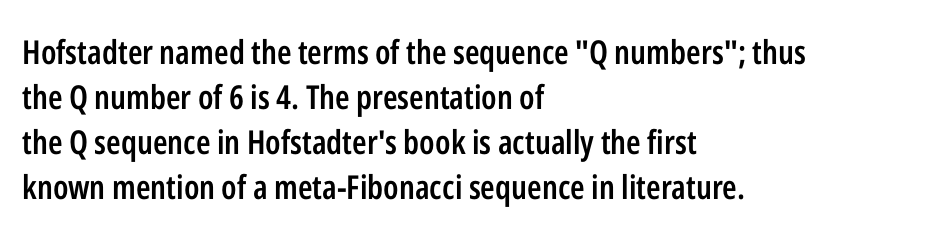
These lines sit exactly where default settings would place them. Set as a demibold, roughly 600 on the weight scale. The paragraph has a hard left edge and a soft right edge. The glyphs are unaccompanied by any horizontal stroke below them.
